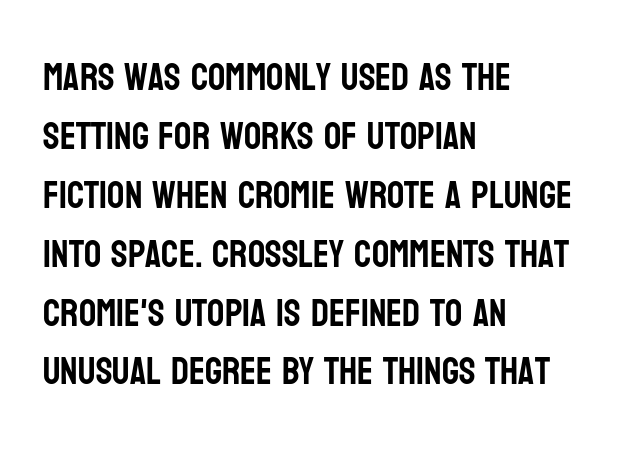
Q: Is the text italic (slanted)? A: No, it is upright.
Q: Is the typeface a serif or a sans-serif typeface? A: Sans-serif.
Q: Is the text underlined? A: No.
Q: How is the paragraph aligned? A: Left-aligned.
Q: Is the spacing between letters normal or unusually wide? A: Normal.
Q: Is the spacing between lines tight, normal or loose? A: Normal.
Q: Width (condensed, normal, or wide)? A: Condensed.
Q: Stroke contrast? A: Low.
Q: x-height? A: Large.
Q: Monospaced? A: No.
